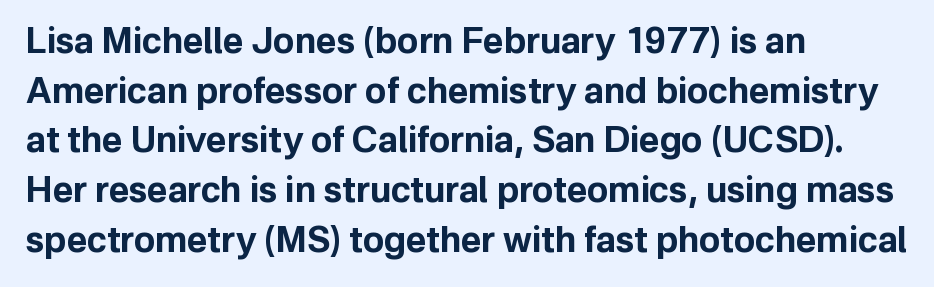
How would I describe the line gaps? Plain and ordinary. The passage is arranged the way most books set body copy — flush left. The passage shown is emphatically bold. Upright lettering throughout. Is the letter spacing exaggerated? No — it looks like the ordinary default. No word sits above an underline.
